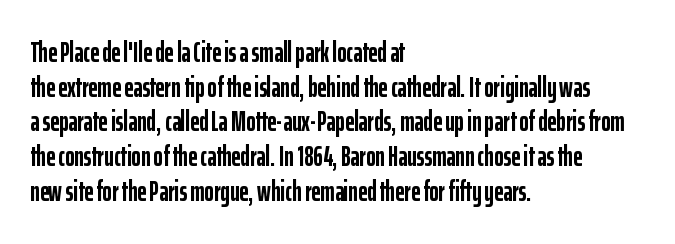
Short note: letters normally spaced. These lines are rendered in a variable-pitch font. These lines are composed in type without serifs. Each row of text sits above clean, open space.
